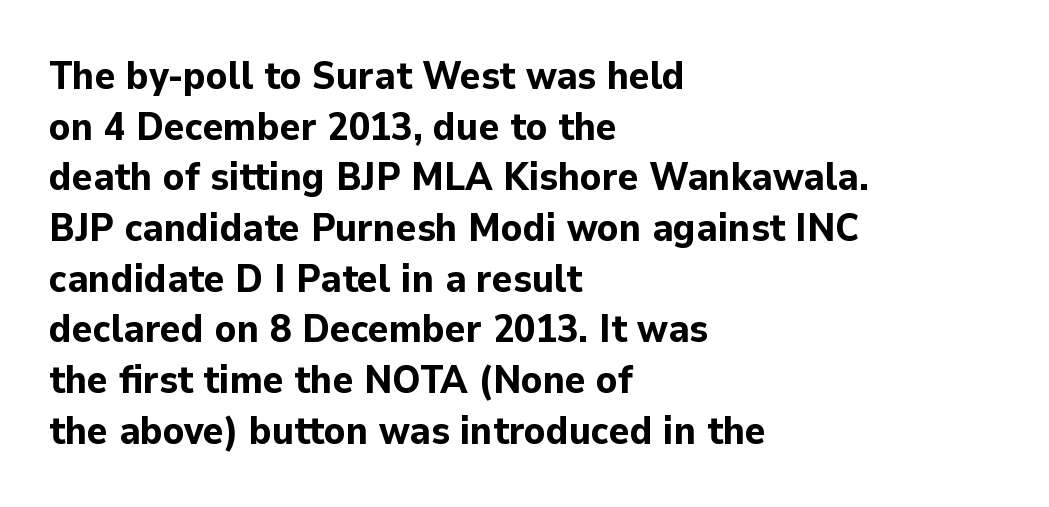
{"serif": "no", "italic": "no", "bold": "yes", "weight": "bold", "width": "normal", "stroke_contrast": "low", "x_height": "medium", "monospaced": "no", "underline": "no", "align": "left", "line_spacing": "normal", "line_spacing_ratio": 1.3, "letter_spacing": "normal", "letter_spacing_em": 0.0, "glyph_px": 39}
